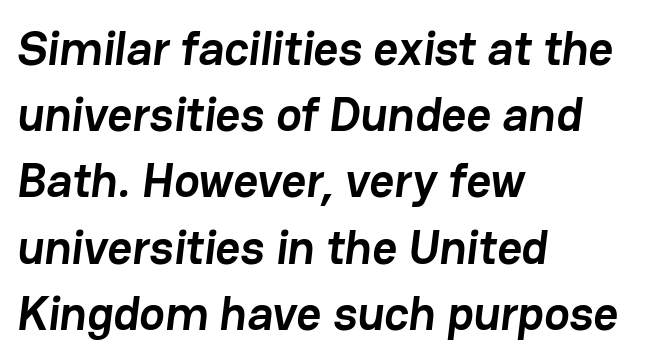
The image shows 48 px semibold sans-serif type; set left-aligned, normal line spacing (1.38x), normal letter spacing, not underlined; low stroke contrast and a medium x-height.
